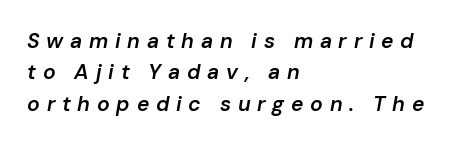
The image shows 21 px text type, italic (leaning right); set left-aligned, normal line spacing (1.49x), unusually wide letter spacing (+0.32 em), not underlined.
